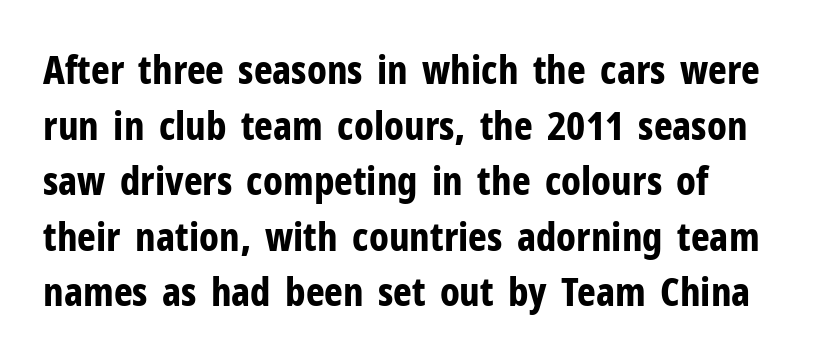
Serifs: no, the terminals of the letterforms are clean. Think of a printed novel: that variable character pitch is what you see here. Set as a true bold cut, around the 700 mark. Ordinary non-slanted type is in use. Line spacing here is normal.
